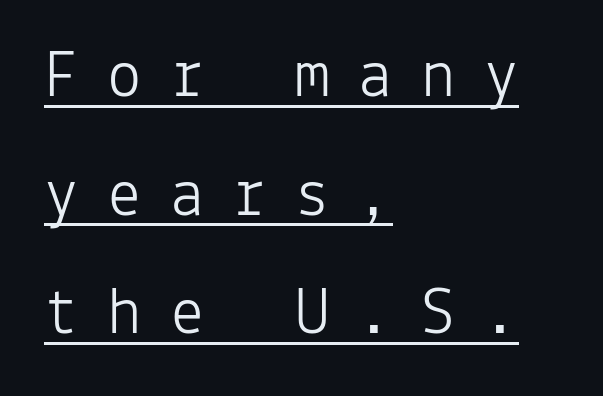
The image shows 69 px light sans-serif type, upright, monospaced; set left-aligned, line spacing 1.72x, unusually wide letter spacing (+0.41 em), underlined; low stroke contrast and a medium x-height.
